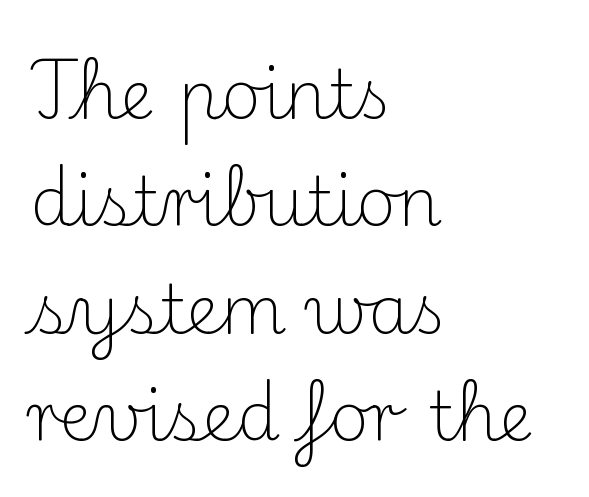
The leading is moderate, giving the passage an even texture. Notice how the stems are strictly vertical — no italics here. Observe the ordinary spacing: letters are neighbours, not strangers. A serif font was chosen for this passage. Is the type heavy? It reads as light-to-regular instead.
